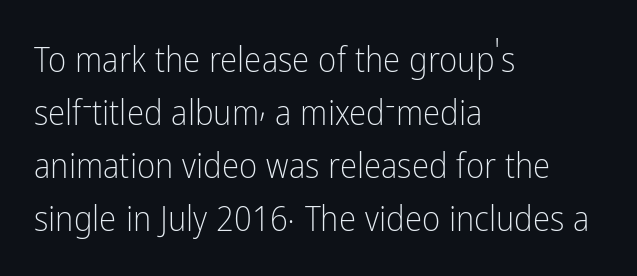
{"serif": "no", "italic": "no", "bold": "no", "weight": "light", "width": "condensed", "stroke_contrast": "low", "x_height": "medium", "monospaced": "no", "underline": "no", "align": "left", "line_spacing": "normal", "line_spacing_ratio": 1.51, "letter_spacing": "normal", "letter_spacing_em": 0.0, "glyph_px": 35}
